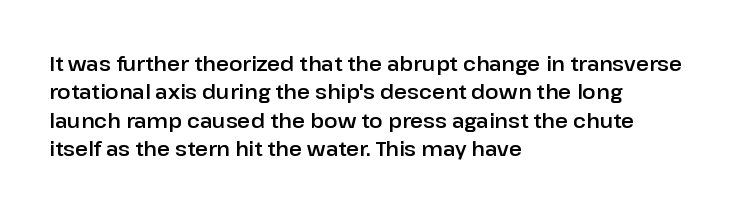
The image shows 20 px text type, upright; set left-aligned, normal line spacing (1.42x), normal letter spacing, not underlined.
